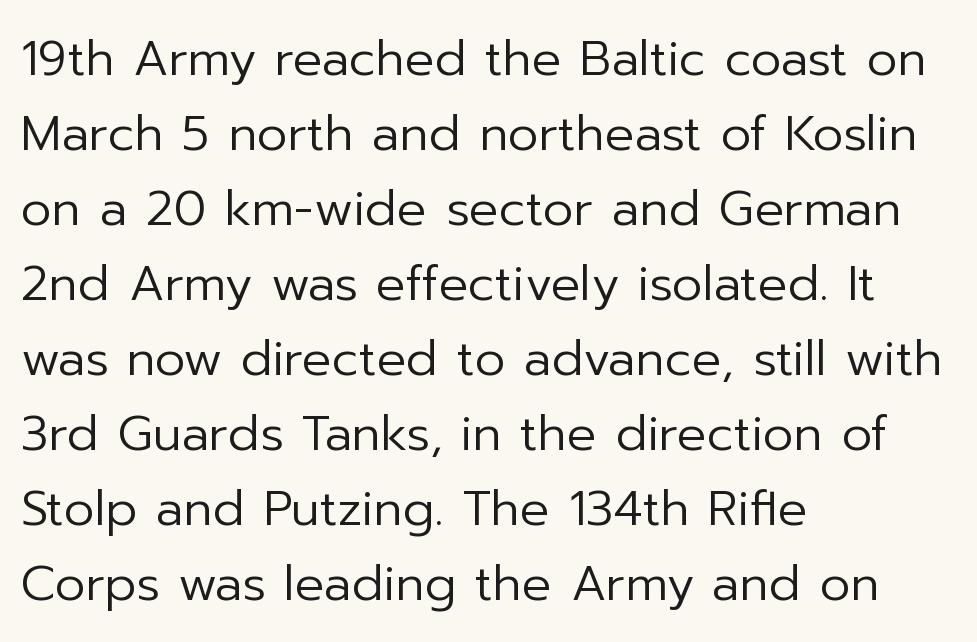
Decoration check: the copy has no underline. The weight tops out at a normal text grade. Short note: letters normally spaced. Posture: straight, roman, zero tilt.
